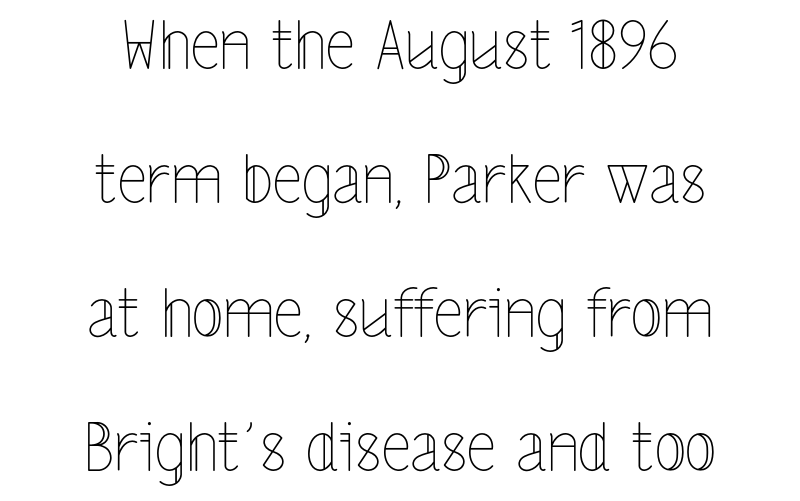
Q: Is the text bold? A: No.
Q: Is the text italic (slanted)? A: No, it is upright.
Q: Is the text underlined? A: No.
Q: How is the paragraph aligned? A: Centered.
Q: Is the spacing between letters normal or unusually wide? A: Normal.
Q: Is the spacing between lines tight, normal or loose? A: Loose.
Q: Width (condensed, normal, or wide)? A: Condensed.
Q: x-height? A: Medium.
Q: Monospaced? A: No.
